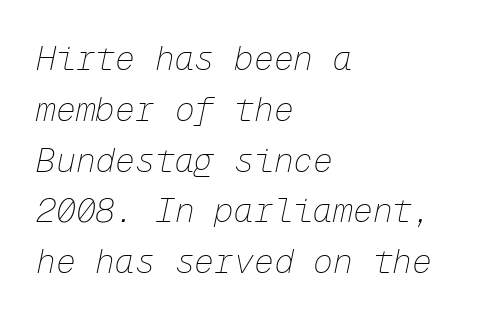
Q: Is the text bold? A: No.
Q: Is the text italic (slanted)? A: Yes, it leans right by about 12 degrees.
Q: Is the text underlined? A: No.
Q: How is the paragraph aligned? A: Left-aligned.
Q: Is the spacing between letters normal or unusually wide? A: Normal.
Q: Is the spacing between lines tight, normal or loose? A: Normal.
Q: Width (condensed, normal, or wide)? A: Normal.
Q: Stroke contrast? A: Low.
Q: x-height? A: Medium.
Q: Monospaced? A: Yes.
